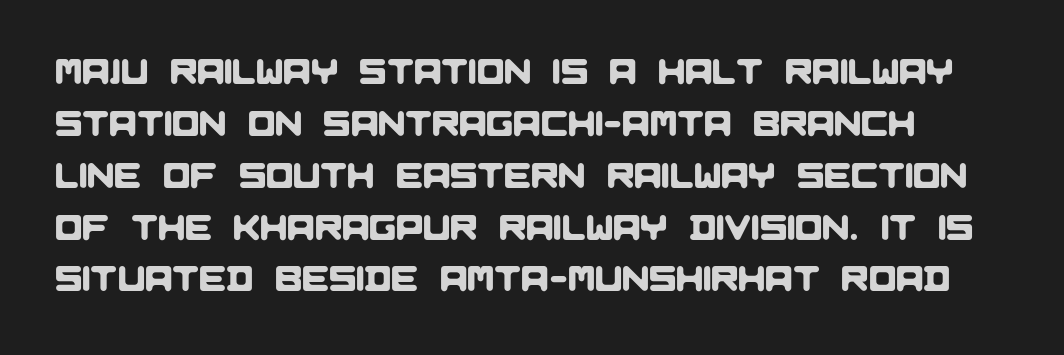
Q: Is the typeface a serif or a sans-serif typeface? A: Sans-serif.
Q: Is the text underlined? A: No.
Q: Is the spacing between letters normal or unusually wide? A: Normal.
Q: Is the spacing between lines tight, normal or loose? A: Normal.
Q: Width (condensed, normal, or wide)? A: Normal.
Q: Stroke contrast? A: Low.
Q: x-height? A: Large.
Q: Monospaced? A: No.
